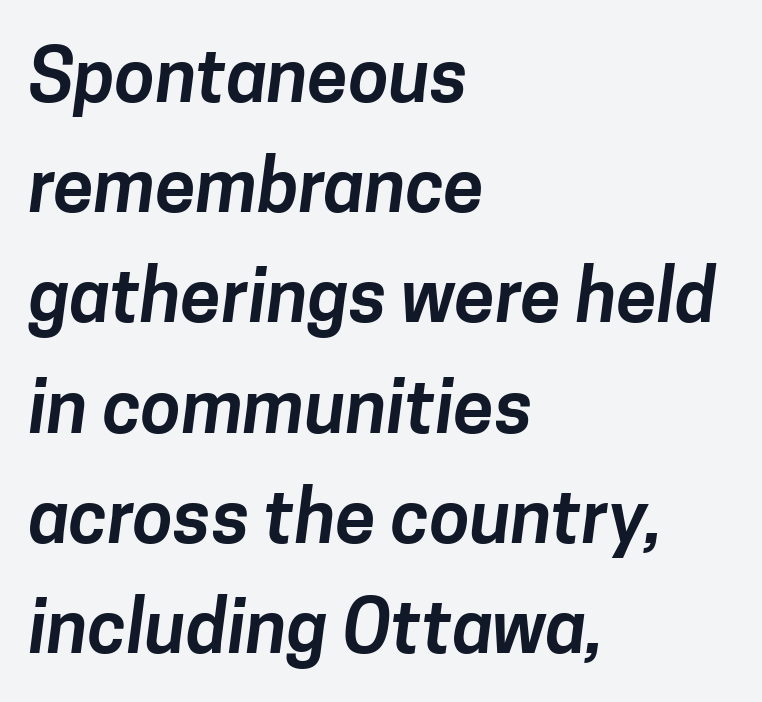
The image shows 73 px sans-serif type; set left-aligned, normal line spacing (1.51x), normal letter spacing, not underlined; low stroke contrast and a medium x-height.
